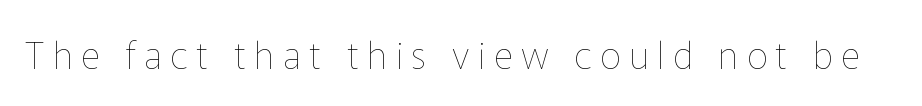
The image shows 37 px thin type, upright; set unusually wide letter spacing (+0.23 em), not underlined; low stroke contrast and a medium x-height.
